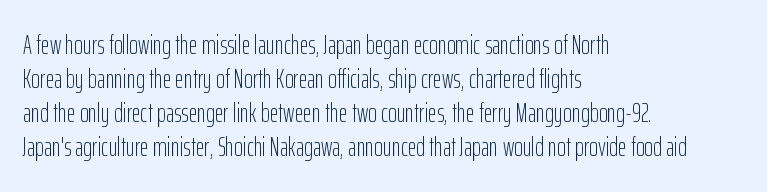
The image shows 27 px text type, upright; set left-aligned, normal line spacing (1.26x), normal letter spacing, not underlined.
